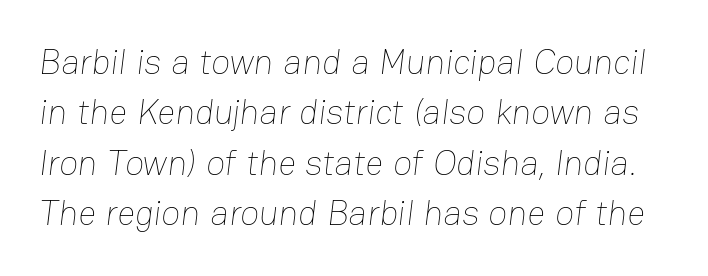
No letter is thick-stroked: the sample isn't bold. The lines sit at an ordinary, default distance from one another. Note the varied advance widths — an 'i' is clearly narrower than an 'm'. Caption: standard tracking, unaltered.
